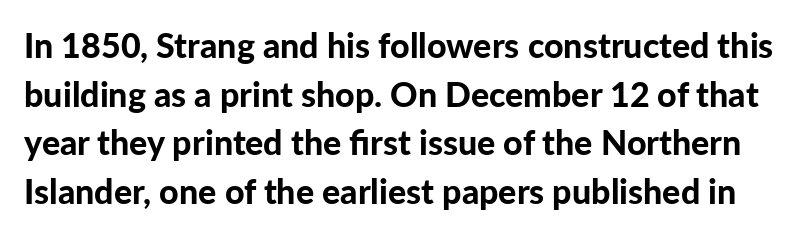
Q: Is the text bold? A: Yes.
Q: Is the text italic (slanted)? A: No, it is upright.
Q: Is the typeface a serif or a sans-serif typeface? A: Sans-serif.
Q: Is the text underlined? A: No.
Q: Is the spacing between letters normal or unusually wide? A: Normal.
Q: Is the spacing between lines tight, normal or loose? A: Normal.
Q: Width (condensed, normal, or wide)? A: Normal.
Q: Stroke contrast? A: Low.
Q: x-height? A: Medium.
Q: Monospaced? A: No.
